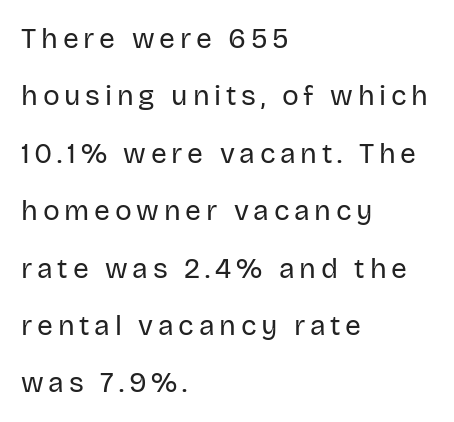
Q: Is the text bold? A: No.
Q: Is the text italic (slanted)? A: No, it is upright.
Q: Is the typeface a serif or a sans-serif typeface? A: Sans-serif.
Q: Is the text underlined? A: No.
Q: How is the paragraph aligned? A: Left-aligned.
Q: Is the spacing between lines tight, normal or loose? A: Loose.
Q: Width (condensed, normal, or wide)? A: Normal.
Q: Stroke contrast? A: Low.
Q: x-height? A: Large.
Q: Monospaced? A: No.
